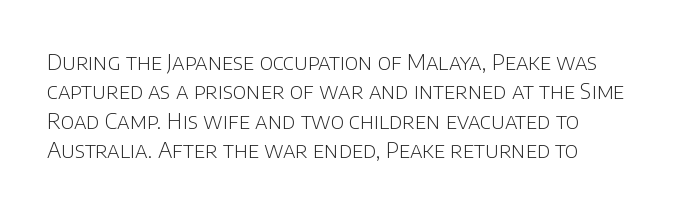
Vertical strokes here are truly vertical. The gaps between neighbouring characters are ordinary and unremarkable. Is the type heavy? It reads as light-to-regular instead. The passage shown stacks its lines at a standard gap. Letters rest on an invisible, unmarked baseline.
